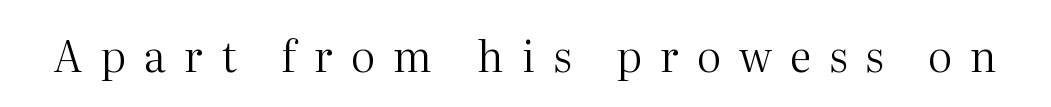
{"serif": "yes", "italic": "no", "bold": "no", "weight": "regular", "width": "normal", "stroke_contrast": "medium", "x_height": "medium", "monospaced": "no", "underline": "no", "letter_spacing": "wide", "letter_spacing_em": 0.42, "glyph_px": 43}
